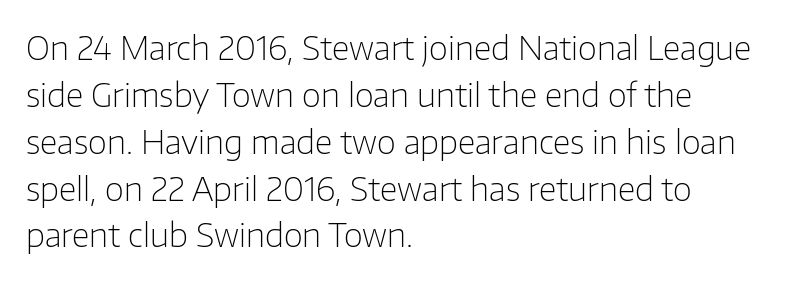
Q: Is the text bold? A: No.
Q: Is the text italic (slanted)? A: No, it is upright.
Q: Is the typeface a serif or a sans-serif typeface? A: Sans-serif.
Q: Is the text underlined? A: No.
Q: How is the paragraph aligned? A: Left-aligned.
Q: Is the spacing between letters normal or unusually wide? A: Normal.
Q: Is the spacing between lines tight, normal or loose? A: Normal.
Q: Width (condensed, normal, or wide)? A: Normal.
Q: Stroke contrast? A: Low.
Q: x-height? A: Medium.
Q: Monospaced? A: No.
